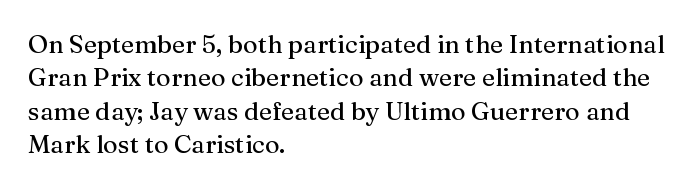
{"italic": "no", "underline": "no", "align": "left", "line_spacing": "normal", "line_spacing_ratio": 1.34, "letter_spacing": "normal", "letter_spacing_em": 0.0, "glyph_px": 25}
